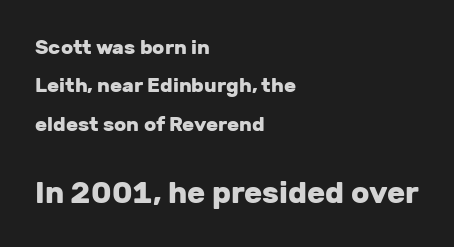
{"serif": "no", "italic": "no", "bold": "yes", "weight": "heavy", "width": "normal", "stroke_contrast": "low", "x_height": "medium", "monospaced": "no", "underline": "no", "align": "left", "line_spacing": "loose", "line_spacing_ratio": 1.92, "letter_spacing": "normal", "letter_spacing_em": 0.0, "larger_block": "second", "size_ratio": 1.5, "glyph_px": 30}
